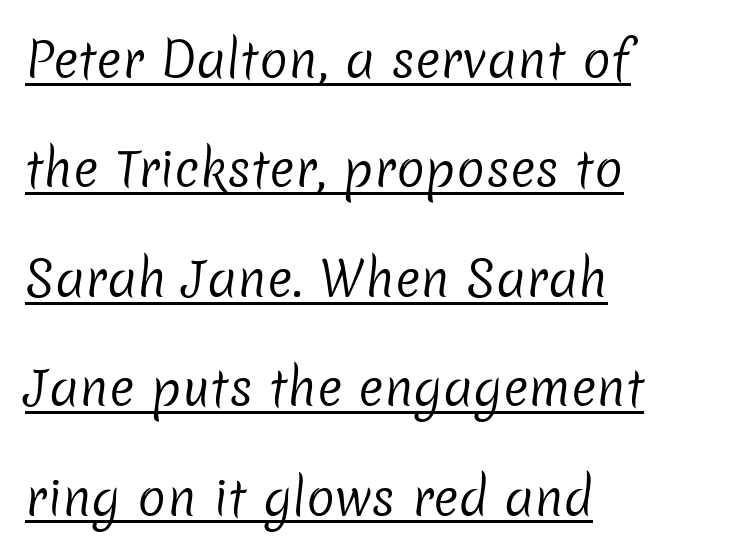
{"serif": "no", "bold": "no", "weight": "regular", "width": "normal", "stroke_contrast": "low", "x_height": "medium", "monospaced": "no", "underline": "yes", "align": "left", "line_spacing": "loose", "line_spacing_ratio": 2.28, "letter_spacing": "normal", "letter_spacing_em": 0.0, "glyph_px": 48}
